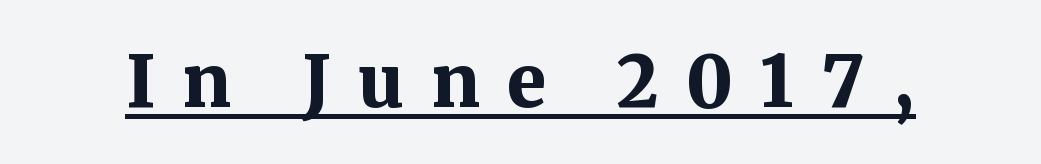
The rendering uses the underline text-decoration. The typesetting leans heavy: a genuine bold. Yep, those are serifs on the letters. The face used here is rendered with a markedly widened letterfit.
